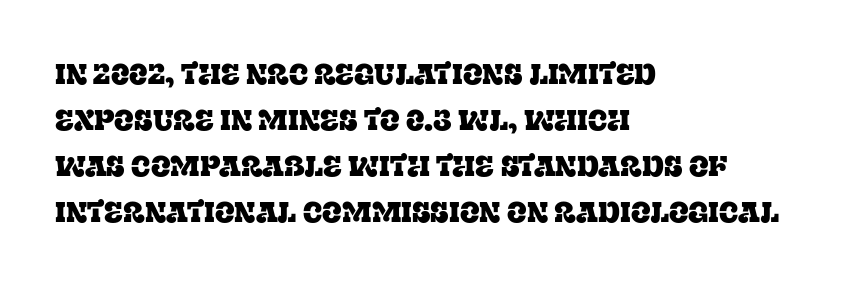
This sample has the flowing, uneven cadence of proportional lettering. Horizontal alignment here is leftward, the default for most running prose. No word sits above an underline. Serifs: yes, visible at the terminals of the letterforms. Does extra space separate the letters? No, they use regular spacing. The lettering holds an erect, upright posture throughout.
